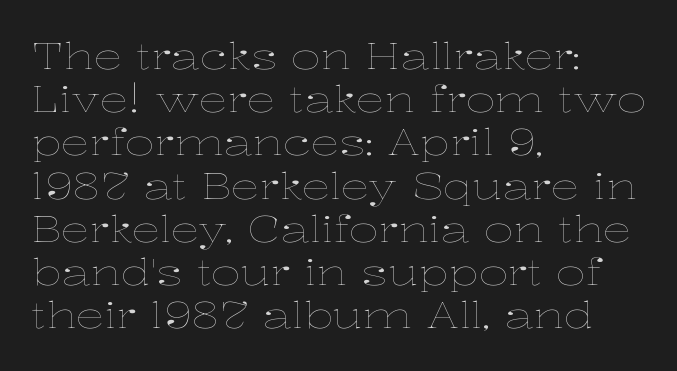
{"italic": "no", "bold": "no", "weight": "thin", "width": "wide", "stroke_contrast": "low", "x_height": "medium", "monospaced": "no", "underline": "no", "align": "left", "line_spacing_ratio": 1.2, "letter_spacing": "normal", "letter_spacing_em": 0.0, "glyph_px": 36}
